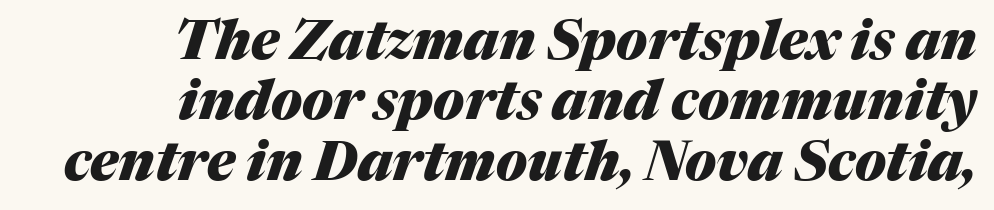
The image shows 54 px heavy type, italic (leaning right); set right-aligned, tight line spacing (1.12x), normal letter spacing, not underlined; medium stroke contrast and a medium x-height.
